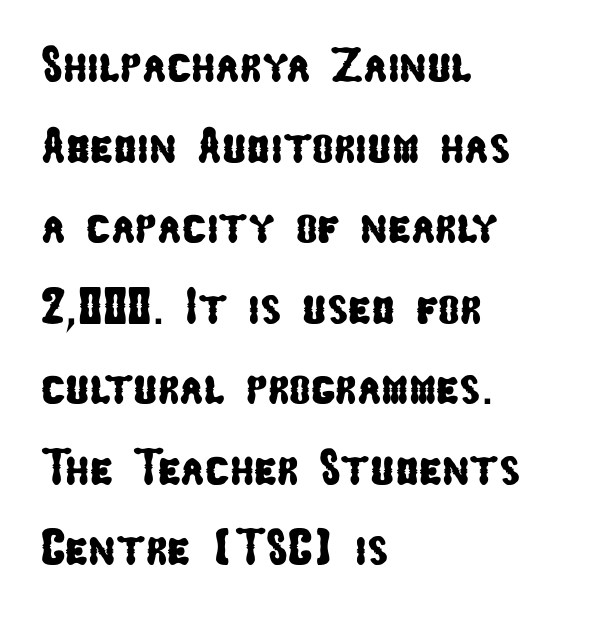
Glyph-to-glyph distance matches everyday printed text. The rendering uses natural spacing where letterforms have individual widths. Grotesque or geometric, the face here clearly has no serifs. Students, observe: this is what conventionally led text looks like. The lines in this sample share a left origin and differ only in where they stop. Descender tails drop into unmarked territory.
